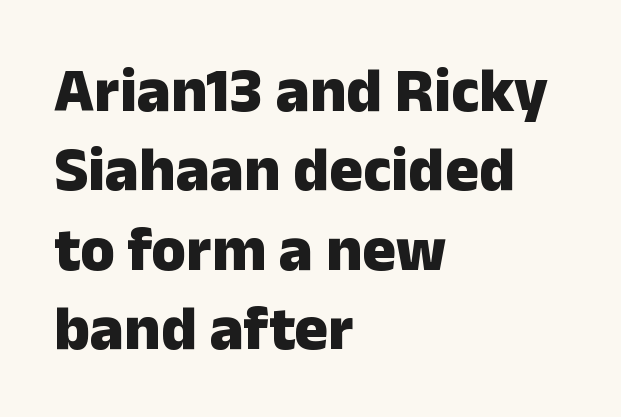
{"serif": "no", "italic": "no", "bold": "yes", "weight": "heavy", "width": "normal", "stroke_contrast": "low", "x_height": "medium", "monospaced": "no", "underline": "no", "align": "left", "line_spacing": "normal", "line_spacing_ratio": 1.26, "letter_spacing": "normal", "letter_spacing_em": 0.0, "glyph_px": 63}
